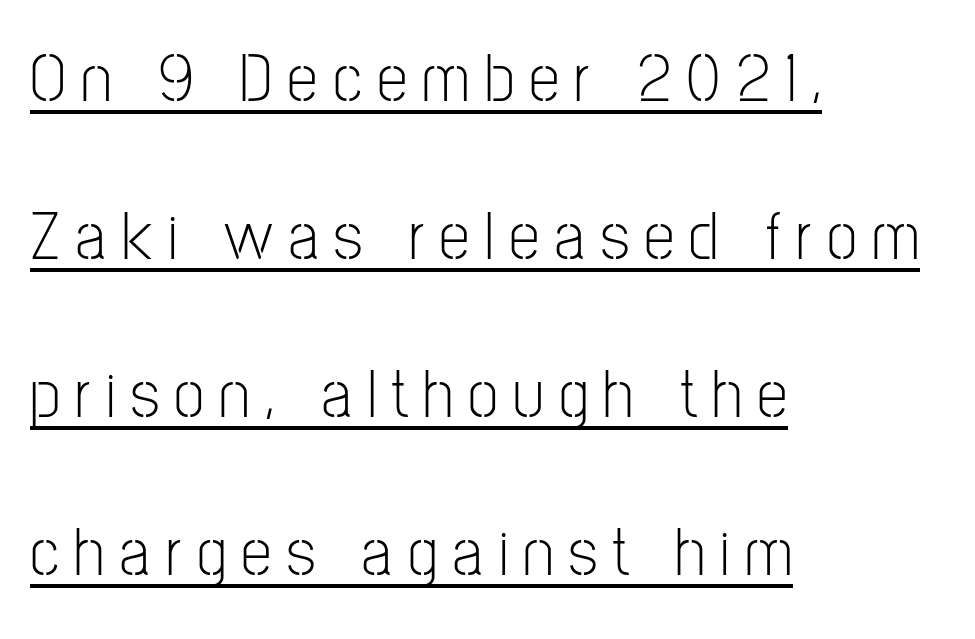
Q: Is the text bold? A: No.
Q: Is the text italic (slanted)? A: No, it is upright.
Q: Is the typeface a serif or a sans-serif typeface? A: Sans-serif.
Q: Is the text underlined? A: Yes.
Q: How is the paragraph aligned? A: Left-aligned.
Q: Is the spacing between letters normal or unusually wide? A: Unusually wide.
Q: Is the spacing between lines tight, normal or loose? A: Loose.
Q: Width (condensed, normal, or wide)? A: Condensed.
Q: Stroke contrast? A: Low.
Q: x-height? A: Medium.
Q: Monospaced? A: No.
